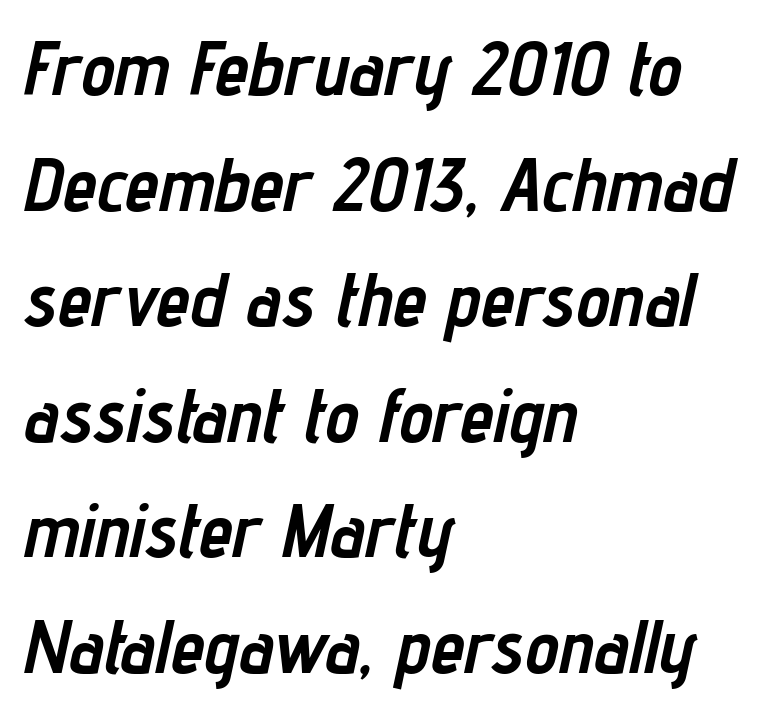
{"italic": "yes", "lean": "right", "slant_degrees": 12, "bold": "yes", "weight": "semibold", "width": "condensed", "stroke_contrast": "low", "x_height": "medium", "monospaced": "no", "underline": "no", "align": "left", "line_spacing": "normal", "line_spacing_ratio": 1.52, "letter_spacing": "normal", "letter_spacing_em": 0.0, "glyph_px": 76}
